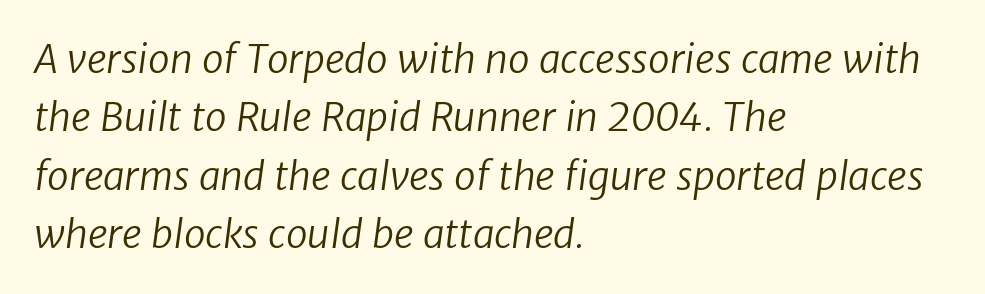
Q: Is the text bold? A: No.
Q: Is the typeface a serif or a sans-serif typeface? A: Sans-serif.
Q: Is the text underlined? A: No.
Q: How is the paragraph aligned? A: Left-aligned.
Q: Is the spacing between letters normal or unusually wide? A: Normal.
Q: Is the spacing between lines tight, normal or loose? A: Normal.
Q: Width (condensed, normal, or wide)? A: Normal.
Q: Stroke contrast? A: Low.
Q: x-height? A: Medium.
Q: Monospaced? A: No.
